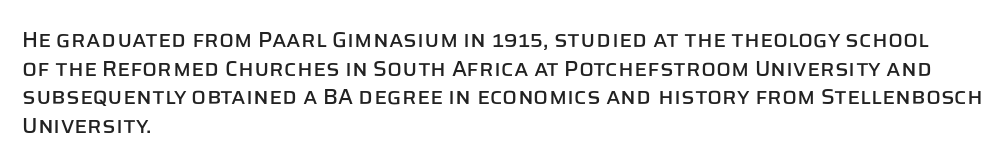
Q: Is the text italic (slanted)? A: No, it is upright.
Q: Is the text underlined? A: No.
Q: How is the paragraph aligned? A: Left-aligned.
Q: Is the spacing between letters normal or unusually wide? A: Normal.
Q: Is the spacing between lines tight, normal or loose? A: Normal.
